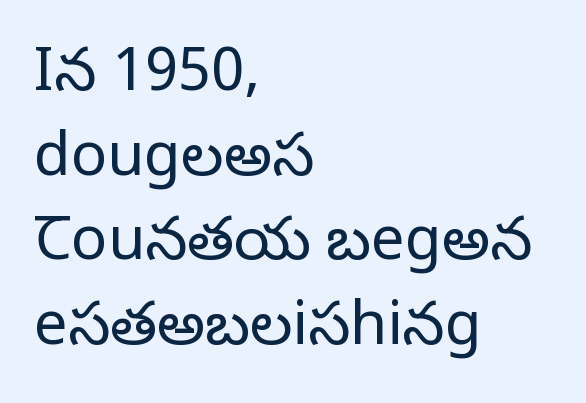
Regarding serifs, this sample has them. Teacher's note: observe the even left margin — that is flush-left alignment. The vertical gap from one line to the next is medium. Students, note that the glyphs here touch the page at normal intervals. Do the letters lean? They stand straight.
